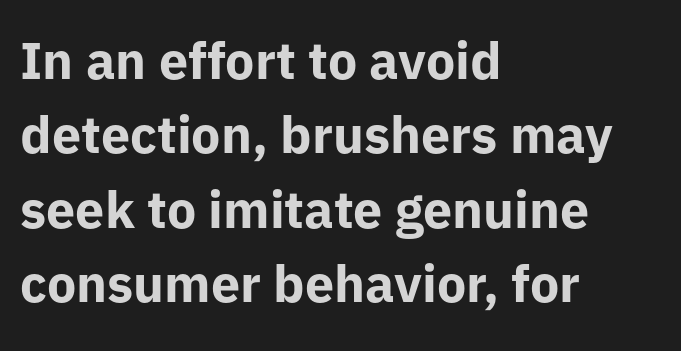
The image shows 52 px bold sans-serif type, upright; set left-aligned, normal line spacing (1.43x), normal letter spacing, not underlined; low stroke contrast and a medium x-height.
